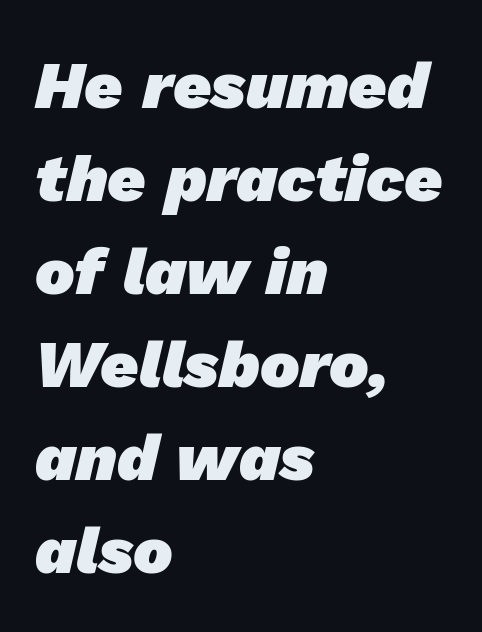
{"serif": "no", "bold": "yes", "weight": "heavy", "width": "normal", "stroke_contrast": "low", "x_height": "medium", "monospaced": "no", "underline": "no", "align": "left", "line_spacing": "normal", "line_spacing_ratio": 1.41, "letter_spacing": "normal", "letter_spacing_em": 0.0, "glyph_px": 66}
